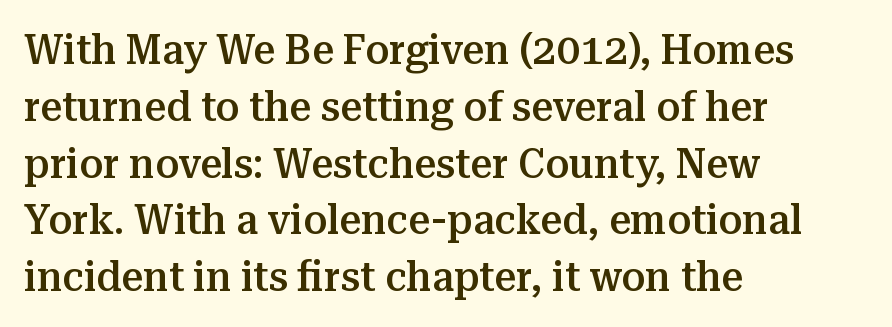
Teacher's note: observe the even left margin — that is flush-left alignment. The letters advance in unequal steps, a hallmark of proportional type. The horizontal fit of the characters is conventional and even. The block of text has a typical density, with ordinary space between rows. Honestly, there is no underline to notice here at all. Italic? Not at all — the glyphs are vertical.
